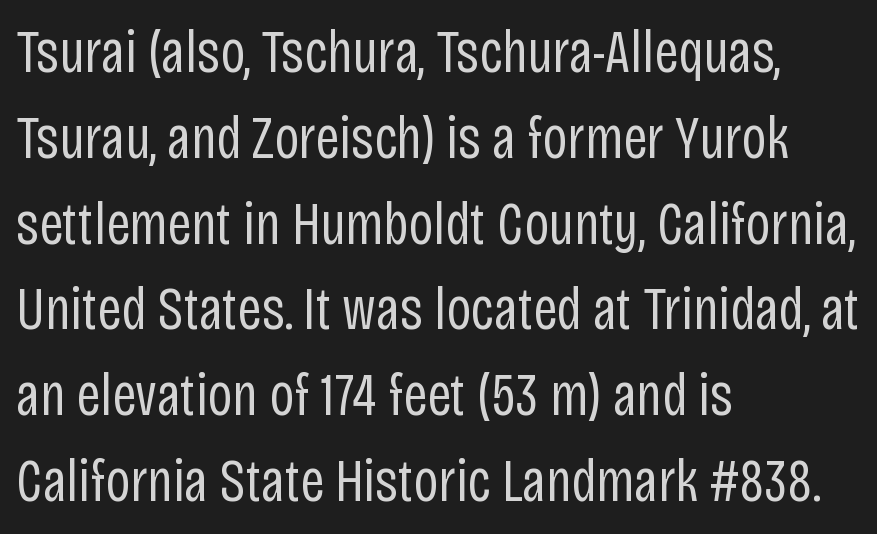
{"serif": "no", "italic": "no", "bold": "no", "weight": "regular", "width": "condensed", "stroke_contrast": "low", "x_height": "large", "monospaced": "no", "underline": "no", "align": "left", "line_spacing": "normal", "line_spacing_ratio": 1.43, "letter_spacing": "normal", "letter_spacing_em": 0.0, "glyph_px": 60}
